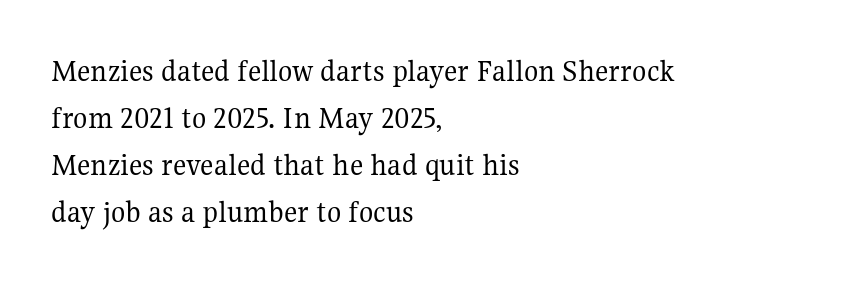
Q: Is the text bold? A: No.
Q: Is the text italic (slanted)? A: No, it is upright.
Q: Is the typeface a serif or a sans-serif typeface? A: Serif.
Q: Is the text underlined? A: No.
Q: How is the paragraph aligned? A: Left-aligned.
Q: Is the spacing between letters normal or unusually wide? A: Normal.
Q: Is the spacing between lines tight, normal or loose? A: Normal.
Q: Width (condensed, normal, or wide)? A: Normal.
Q: Stroke contrast? A: Medium.
Q: x-height? A: Medium.
Q: Monospaced? A: No.
